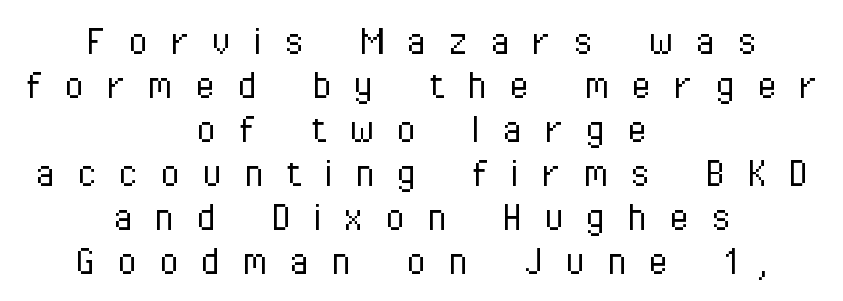
The image shows 45 px light, condensed sans-serif type, upright; set centered, tight line spacing (0.98x), unusually wide letter spacing (+0.49 em), not underlined; low stroke contrast and a medium x-height.
